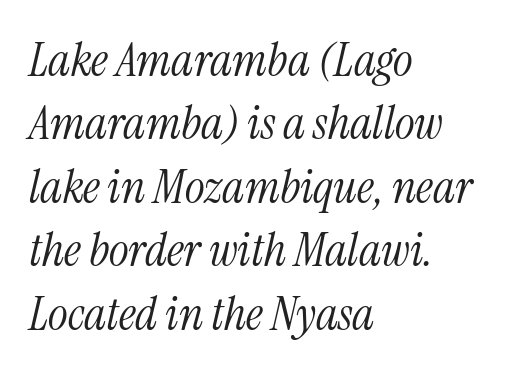
Q: Is the text bold? A: No.
Q: Is the text italic (slanted)? A: Yes, it leans right by about 13 degrees.
Q: Is the typeface a serif or a sans-serif typeface? A: Serif.
Q: Is the text underlined? A: No.
Q: How is the paragraph aligned? A: Left-aligned.
Q: Is the spacing between letters normal or unusually wide? A: Normal.
Q: Is the spacing between lines tight, normal or loose? A: Normal.
Q: Width (condensed, normal, or wide)? A: Condensed.
Q: Stroke contrast? A: Medium.
Q: x-height? A: Medium.
Q: Monospaced? A: No.
